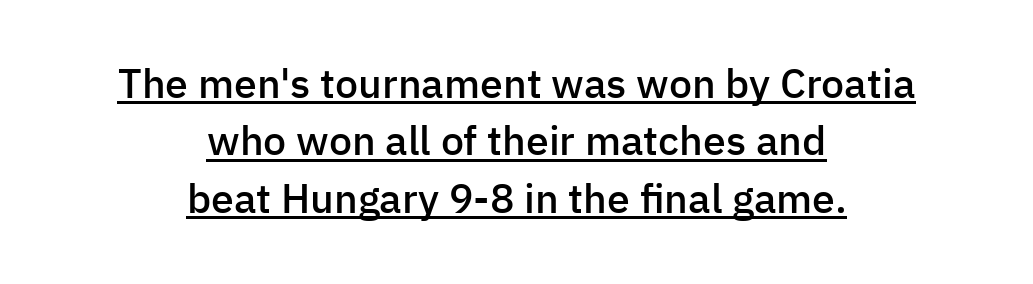
Neither beginnings nor endings align; midpoints do. Posture: straight, roman, zero tilt. The passage shown is underscored from start to finish. Default kerning and tracking; the words read as compact shapes. Notice how descenders clear the ascenders below comfortably — that's standard leading.
